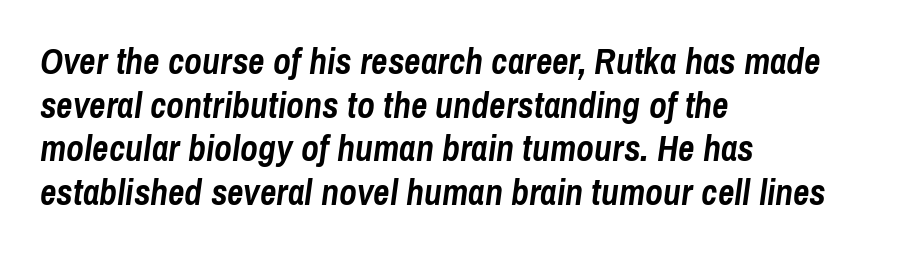
{"italic": "yes", "lean": "right", "slant_degrees": 8, "bold": "yes", "weight": "semibold", "width": "condensed", "stroke_contrast": "low", "x_height": "medium", "monospaced": "no", "underline": "no", "align": "left", "line_spacing_ratio": 1.21, "letter_spacing": "normal", "letter_spacing_em": 0.0, "glyph_px": 36}
